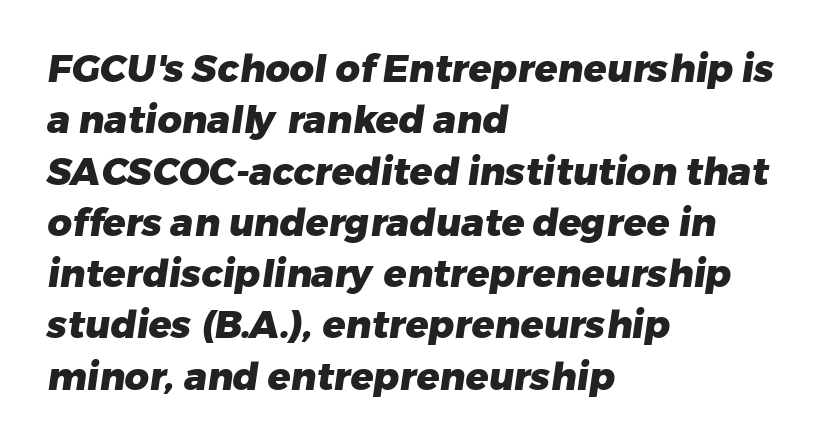
Here the designer chose a conventional face with non-uniform glyph widths. The passage shown has conventional tracking throughout. If you drew a ruler down the left edge, every line would touch it. This block has exactly the height ordinary leading produces. A clean baseline with only descenders dipping below it. These lines carry a lot of weight — the face is fully bold.
